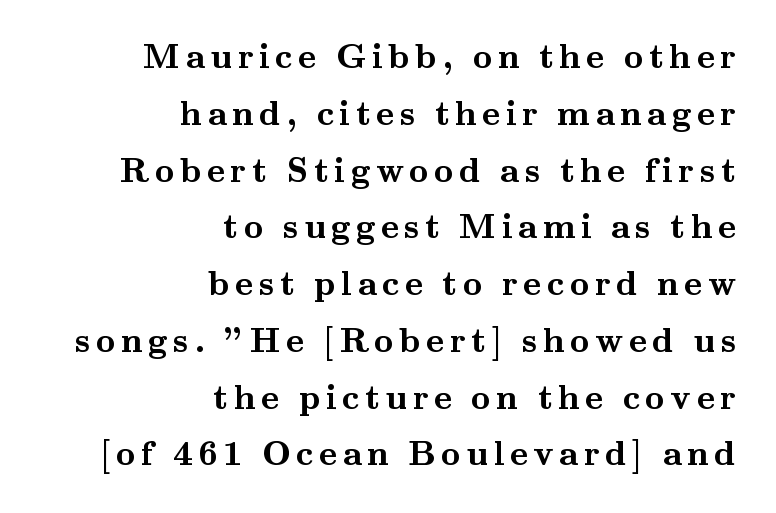
The image shows 34 px semibold, wide serif type, upright; set right-aligned, normal line spacing (1.67x), not underlined; medium stroke contrast and a small x-height.
